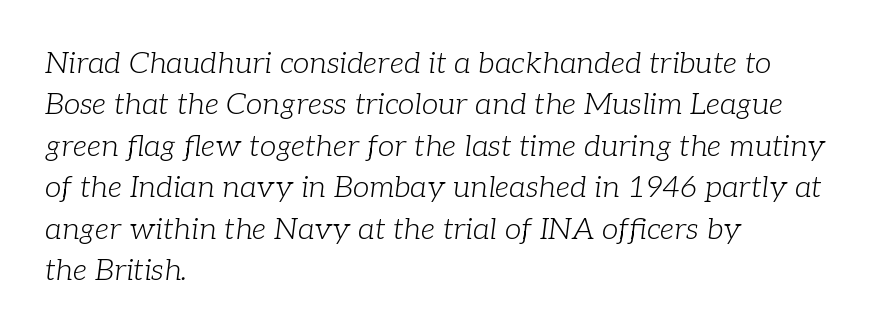
Quick note: italic. Glance below the letters and you will spot only blank space. Reading down the column, the eye jumps a familiar distance to each next line. Does the copy run flush right? No — it runs flush left. Short note: letters normally spaced.
